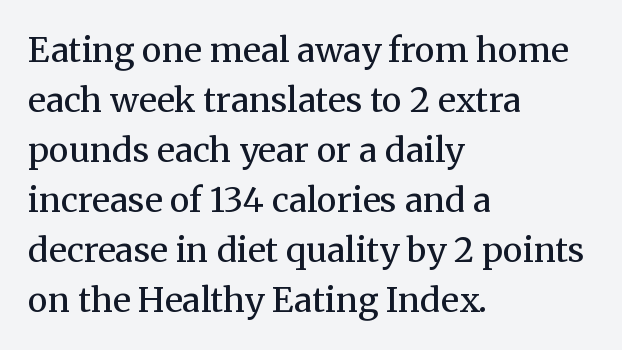
Q: Is the text bold? A: No.
Q: Is the text italic (slanted)? A: No, it is upright.
Q: Is the typeface a serif or a sans-serif typeface? A: Serif.
Q: Is the text underlined? A: No.
Q: How is the paragraph aligned? A: Left-aligned.
Q: Is the spacing between letters normal or unusually wide? A: Normal.
Q: Is the spacing between lines tight, normal or loose? A: Normal.
Q: Width (condensed, normal, or wide)? A: Normal.
Q: Stroke contrast? A: Medium.
Q: x-height? A: Medium.
Q: Monospaced? A: No.
